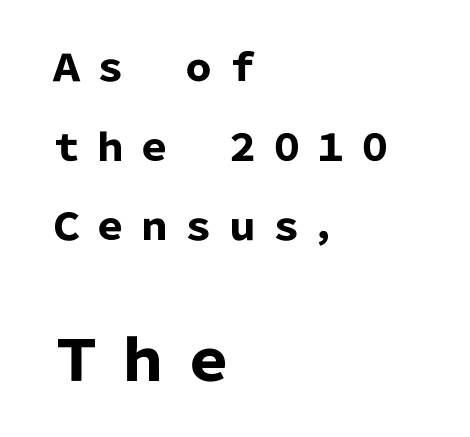
The image shows 56 px heavy sans-serif type, upright; set left-aligned, loose line spacing (2.15x), not underlined; the second (bottom) block is 1.51x larger; low stroke contrast and a medium x-height.
